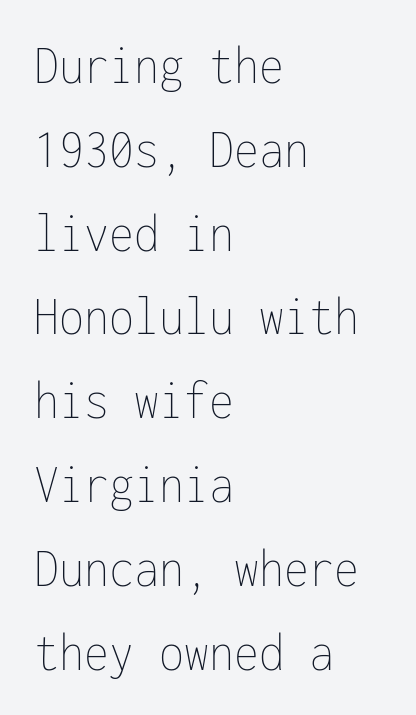
The image shows 57 px thin, condensed type, upright, monospaced; set left-aligned, normal line spacing (1.47x), normal letter spacing, not underlined; low stroke contrast and a medium x-height.
